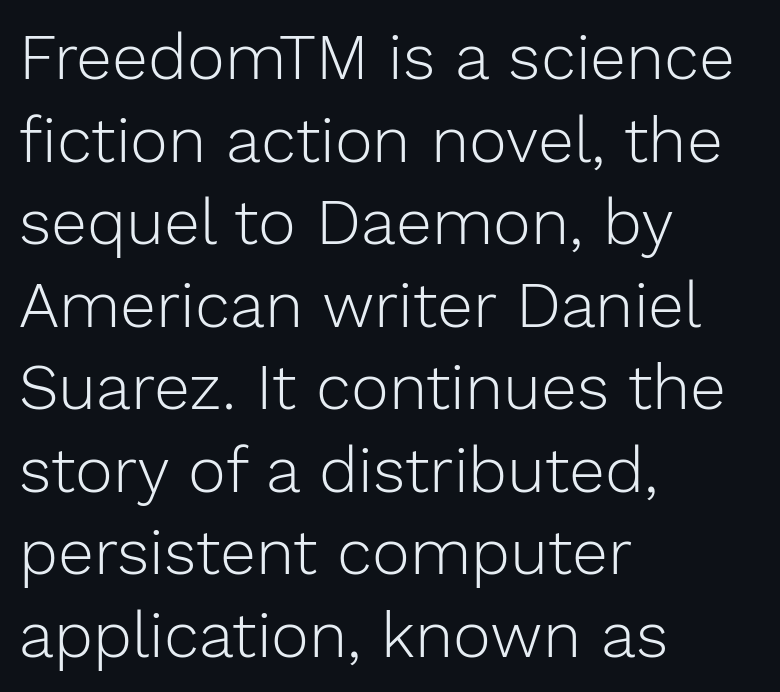
{"serif": "no", "italic": "no", "bold": "no", "weight": "light", "width": "normal", "stroke_contrast": "low", "x_height": "medium", "monospaced": "no", "underline": "no", "align": "left", "line_spacing": "normal", "line_spacing_ratio": 1.29, "letter_spacing": "normal", "letter_spacing_em": 0.0, "glyph_px": 64}
